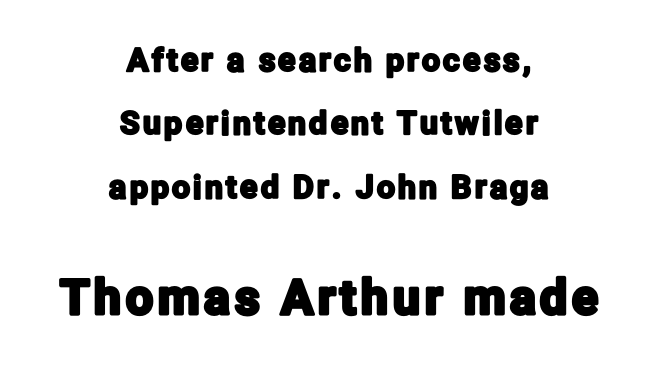
{"serif": "no", "italic": "no", "width": "condensed", "stroke_contrast": "low", "x_height": "medium", "monospaced": "no", "underline": "no", "align": "center", "line_spacing": "loose", "line_spacing_ratio": 1.98, "larger_block": "second", "size_ratio": 1.5, "glyph_px": 48}
